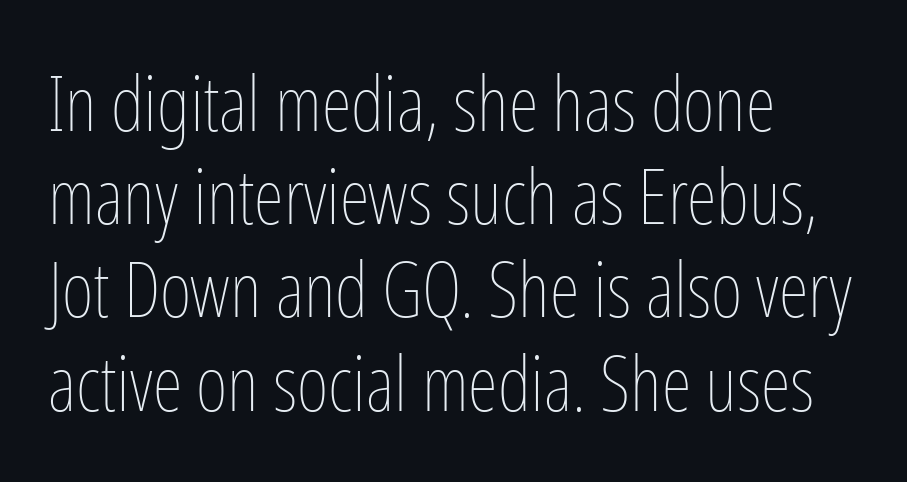
The image shows 77 px thin, condensed type, upright; set left-aligned, line spacing 1.21x, normal letter spacing, not underlined; low stroke contrast and a medium x-height.
